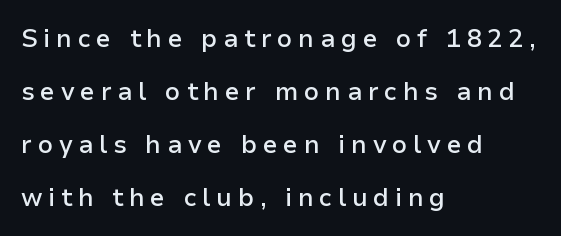
Widely set lines give the paragraph a tall, airy silhouette. These words are printed semibold, heavier than regular yet not bold. If you drew a line through each stem, it would be perfectly vertical. Someone cranked the tracking dial way up on this one. A classic flush-left, rag-right setting is used for this passage. Clear beneath every line of the passage.
